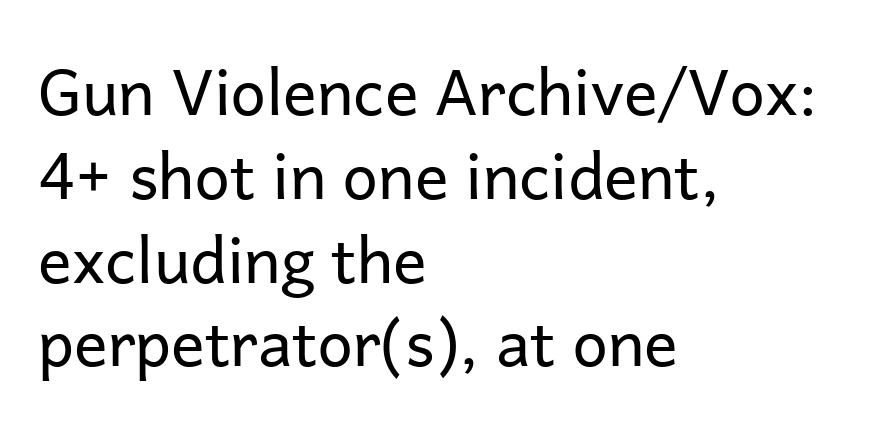
Bold? No — there's no thickening of the strokes. How are the letters spaced? Ordinarily, with no added tracking. Quick note: not italic, upright. Glance below the letters and you will spot only blank space.
